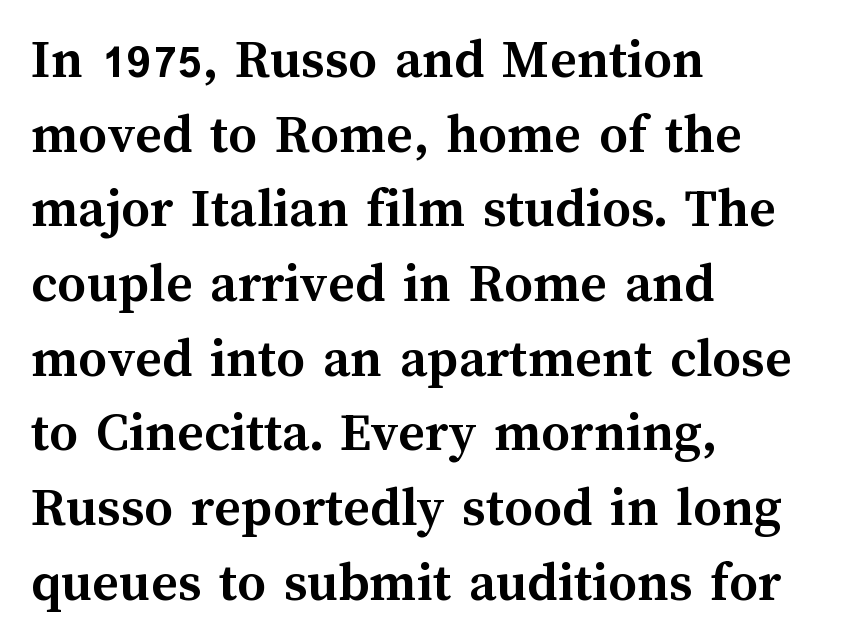
Q: Is the text bold? A: Yes.
Q: Is the text italic (slanted)? A: No, it is upright.
Q: Is the text underlined? A: No.
Q: How is the paragraph aligned? A: Left-aligned.
Q: Is the spacing between letters normal or unusually wide? A: Normal.
Q: Is the spacing between lines tight, normal or loose? A: Normal.
Q: Width (condensed, normal, or wide)? A: Normal.
Q: Stroke contrast? A: Medium.
Q: x-height? A: Medium.
Q: Monospaced? A: No.
